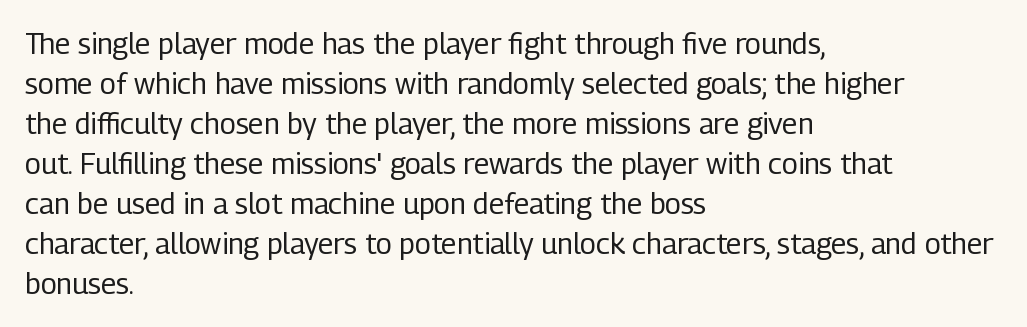
{"serif": "no", "italic": "no", "bold": "no", "weight": "regular", "width": "condensed", "stroke_contrast": "low", "x_height": "medium", "monospaced": "no", "underline": "no", "align": "left", "line_spacing": "normal", "line_spacing_ratio": 1.38, "letter_spacing": "normal", "letter_spacing_em": 0.0, "glyph_px": 29}
